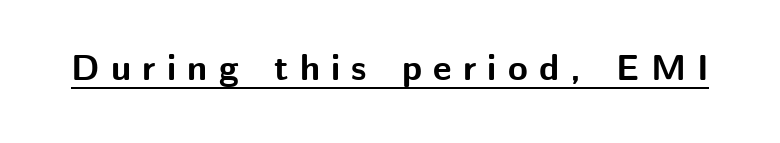
{"serif": "no", "italic": "no", "bold": "yes", "weight": "bold", "width": "normal", "stroke_contrast": "medium", "x_height": "medium", "monospaced": "no", "underline": "yes", "letter_spacing": "wide", "letter_spacing_em": 0.31, "glyph_px": 36}
